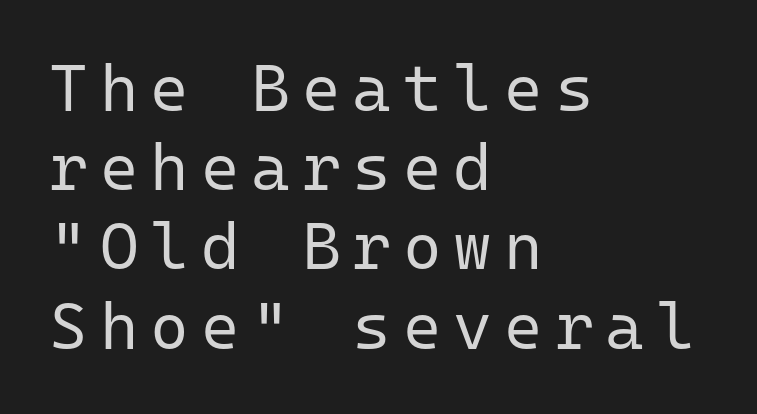
Q: Is the text bold? A: No.
Q: Is the text italic (slanted)? A: No, it is upright.
Q: Is the typeface a serif or a sans-serif typeface? A: Sans-serif.
Q: Is the text underlined? A: No.
Q: How is the paragraph aligned? A: Left-aligned.
Q: Width (condensed, normal, or wide)? A: Normal.
Q: Stroke contrast? A: Low.
Q: x-height? A: Medium.
Q: Monospaced? A: Yes.
